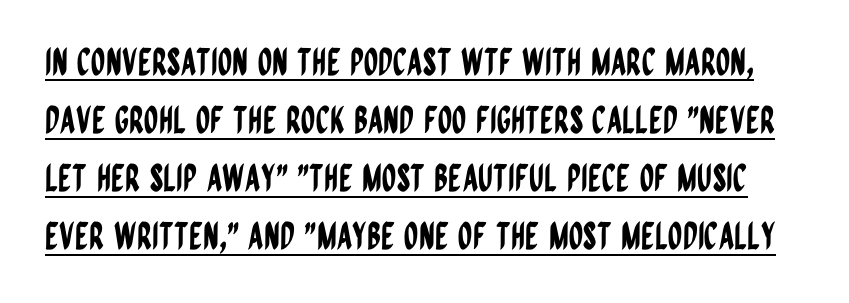
The image shows 37 px condensed sans-serif type, upright; set normal line spacing (1.57x), normal letter spacing, underlined; low stroke contrast and a large x-height.
